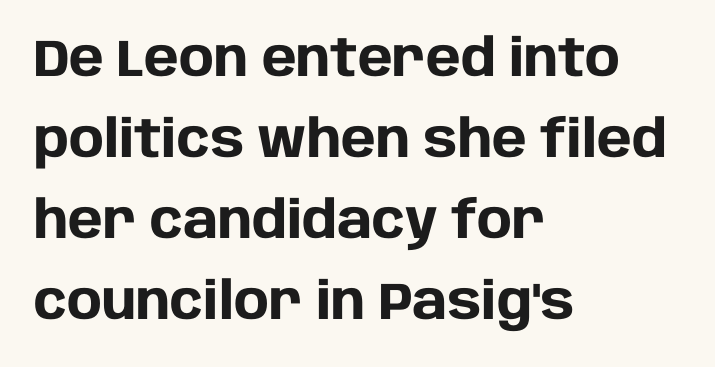
Q: Is the text bold? A: Yes.
Q: Is the text italic (slanted)? A: No, it is upright.
Q: Is the typeface a serif or a sans-serif typeface? A: Sans-serif.
Q: Is the text underlined? A: No.
Q: How is the paragraph aligned? A: Left-aligned.
Q: Is the spacing between letters normal or unusually wide? A: Normal.
Q: Is the spacing between lines tight, normal or loose? A: Normal.
Q: Width (condensed, normal, or wide)? A: Normal.
Q: Stroke contrast? A: Low.
Q: x-height? A: Large.
Q: Monospaced? A: No.
